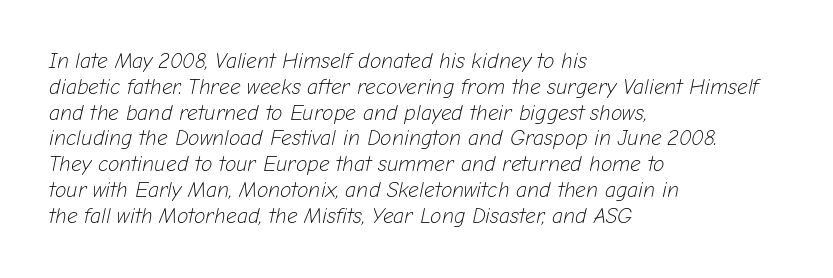
The image shows 21 px text type, italic (leaning right); set left-aligned, line spacing 1.23x, normal letter spacing, not underlined.
